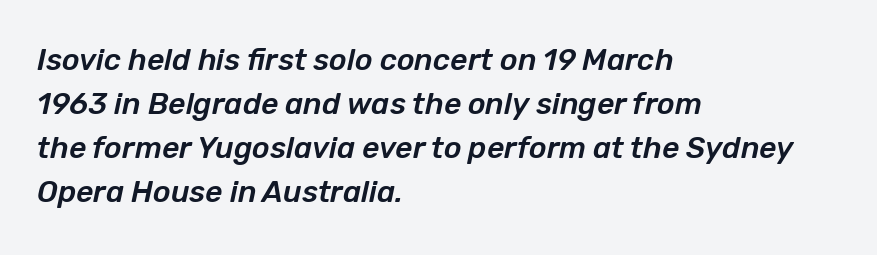
Underline: absent. These lines keep a tight, regular rhythm from letter to letter. You can tell it's italic because the verticals aren't actually vertical. The passage shown is typed in a proportional face where columns would drift. Vertical spacing — default. Casual observation: everything's shoved over to the left.
